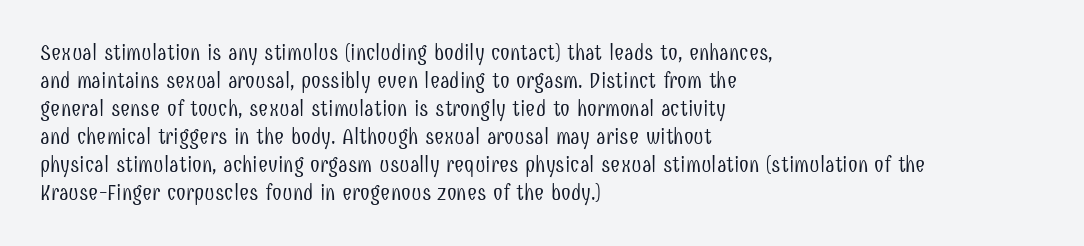
Q: Is the text bold? A: No.
Q: Is the text italic (slanted)? A: No, it is upright.
Q: Is the text underlined? A: No.
Q: How is the paragraph aligned? A: Left-aligned.
Q: Is the spacing between letters normal or unusually wide? A: Normal.
Q: Is the spacing between lines tight, normal or loose? A: Normal.
